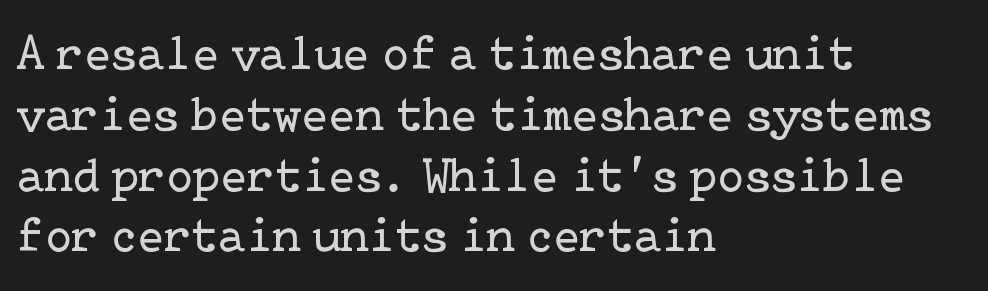
Q: Is the text bold? A: No.
Q: Is the text italic (slanted)? A: No, it is upright.
Q: Is the typeface a serif or a sans-serif typeface? A: Serif.
Q: Is the text underlined? A: No.
Q: How is the paragraph aligned? A: Left-aligned.
Q: Is the spacing between letters normal or unusually wide? A: Normal.
Q: Width (condensed, normal, or wide)? A: Normal.
Q: Stroke contrast? A: Low.
Q: x-height? A: Medium.
